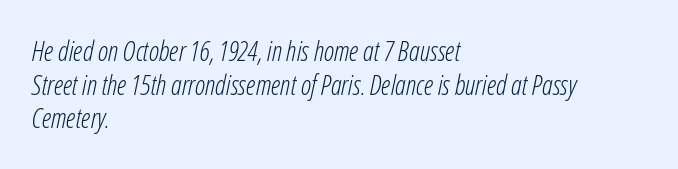
The image shows 27 px text type, italic (leaning right); set left-aligned, normal line spacing (1.25x), normal letter spacing, not underlined.
